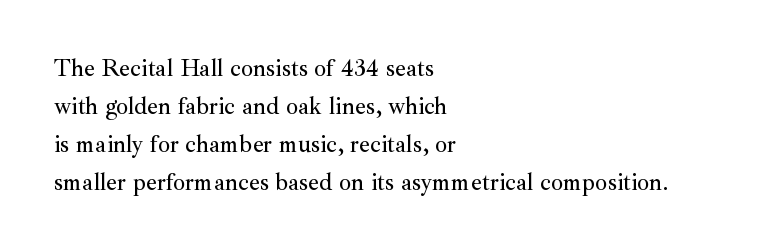
A normal amount of white space separates one row of letters from the next. In terms of letterspacing, this is plain default setting. Quick note: not italic, upright. Only glyphs here, with clear space below each row. Horizontally, the lines are justified to the leading edge only.
